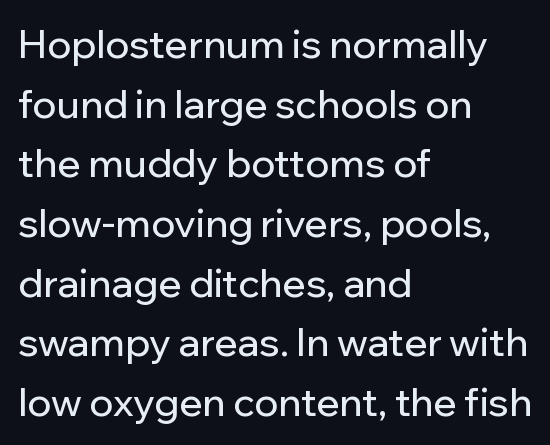
{"serif": "no", "italic": "no", "width": "normal", "stroke_contrast": "low", "x_height": "medium", "monospaced": "no", "underline": "no", "align": "left", "line_spacing": "normal", "line_spacing_ratio": 1.53, "letter_spacing": "normal", "letter_spacing_em": 0.0, "glyph_px": 39}
